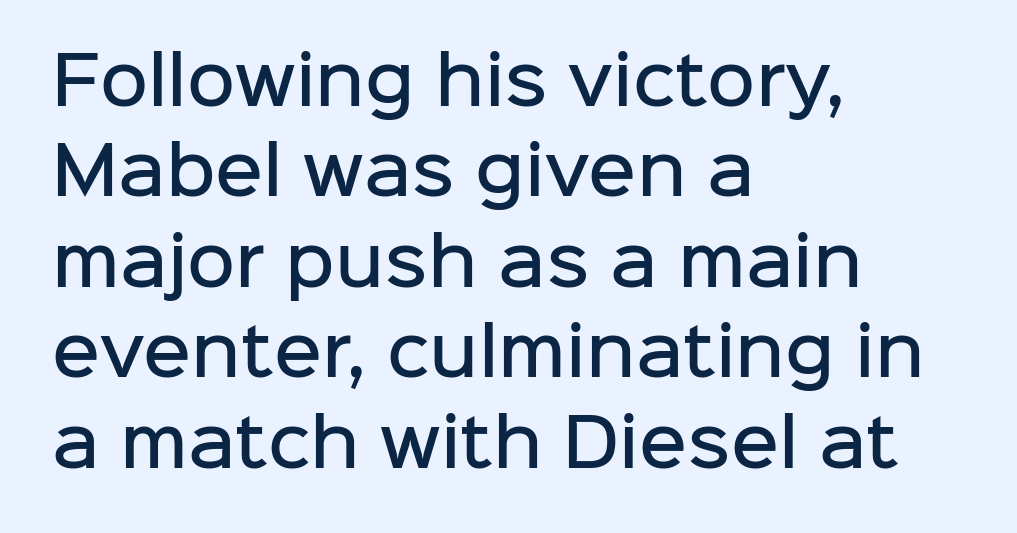
Q: Is the text bold? A: Semi-bold.
Q: Is the text italic (slanted)? A: No, it is upright.
Q: Is the typeface a serif or a sans-serif typeface? A: Sans-serif.
Q: Is the text underlined? A: No.
Q: How is the paragraph aligned? A: Left-aligned.
Q: Is the spacing between letters normal or unusually wide? A: Normal.
Q: Is the spacing between lines tight, normal or loose? A: Normal.
Q: Width (condensed, normal, or wide)? A: Normal.
Q: Stroke contrast? A: Low.
Q: x-height? A: Medium.
Q: Monospaced? A: No.
